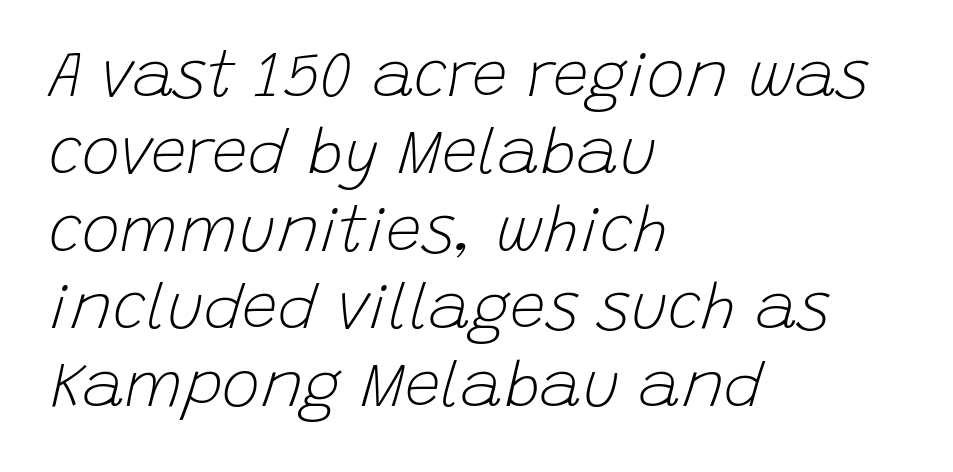
{"italic": "yes", "lean": "right", "slant_degrees": 15, "bold": "no", "weight": "light", "width": "normal", "stroke_contrast": "low", "x_height": "large", "monospaced": "no", "underline": "no", "align": "left", "line_spacing_ratio": 1.21, "letter_spacing": "normal", "letter_spacing_em": 0.0, "glyph_px": 64}
